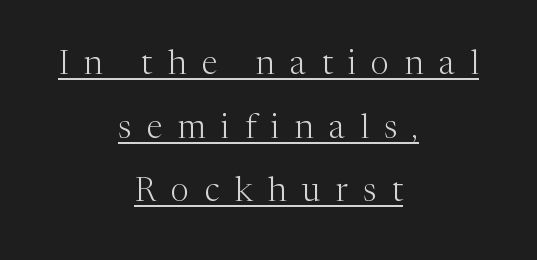
The image shows 33 px light serif type, upright; set centered, loose line spacing (1.93x), unusually wide letter spacing (+0.47 em), underlined; medium stroke contrast and a medium x-height.
